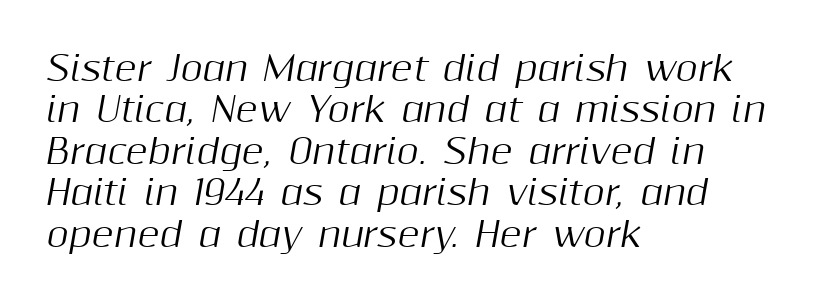
{"italic": "yes", "lean": "right", "slant_degrees": 10, "width": "normal", "stroke_contrast": "medium", "x_height": "medium", "monospaced": "no", "underline": "no", "align": "left", "line_spacing_ratio": 1.22, "letter_spacing": "normal", "letter_spacing_em": 0.0, "glyph_px": 34}
